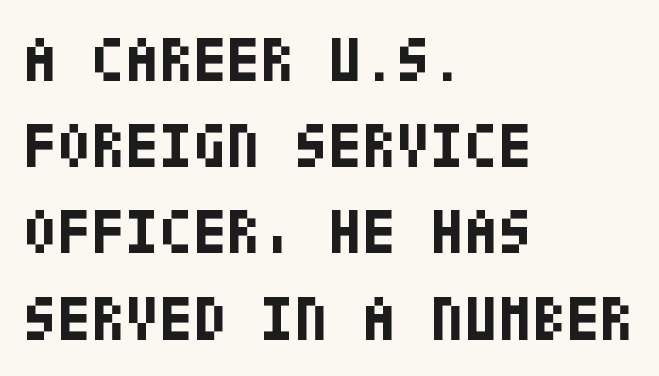
Italic: no, the glyphs are upright roman. Typesetter's note: full bold, strokes at maximum text heaviness. Underlining? Definitely not there. The text was rendered using a sans face with plain stroke endings.
